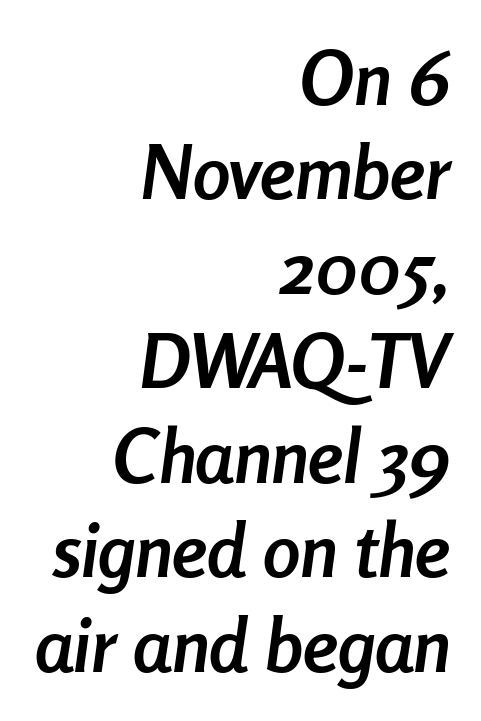
{"italic": "yes", "lean": "right", "slant_degrees": 8, "bold": "yes", "weight": "semibold", "width": "condensed", "stroke_contrast": "low", "x_height": "medium", "monospaced": "no", "underline": "no", "align": "right", "line_spacing": "normal", "line_spacing_ratio": 1.26, "letter_spacing": "normal", "letter_spacing_em": 0.0, "glyph_px": 75}
